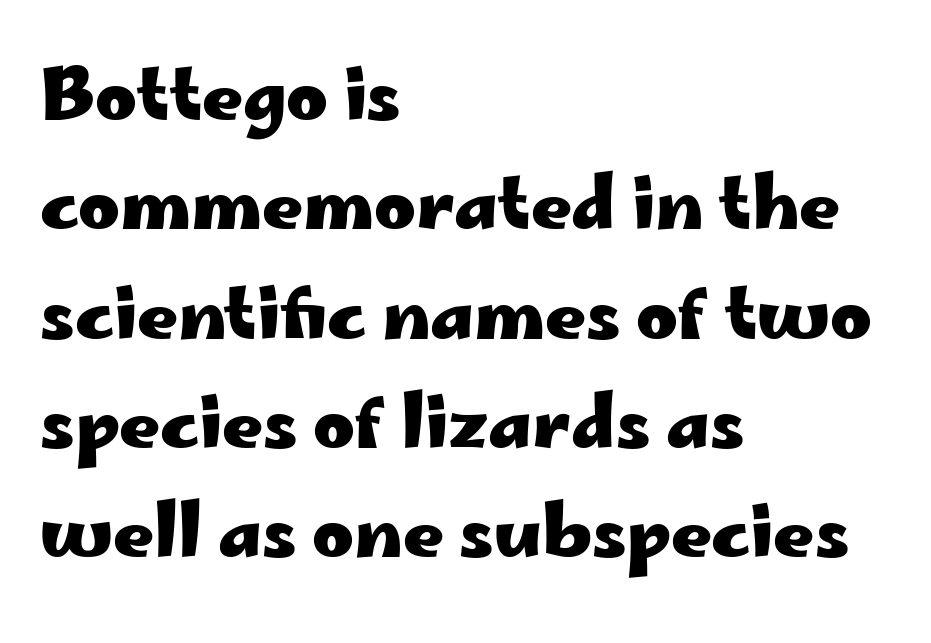
Clear beneath every line of the passage. A typesetter would call this zero additional tracking. No italicization has been applied; the sample stays upright. Leading: standard. The face used here is proportionally spaced, like ordinary book or web type.
